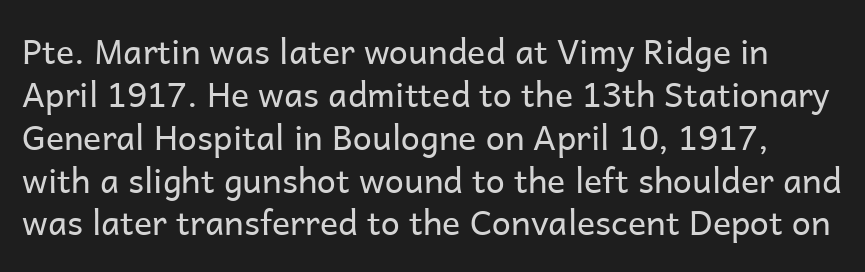
This sample has the flowing, uneven cadence of proportional lettering. The font family rendered here belongs to the sans-serif group. If you drew a line through each stem, it would be perfectly vertical. Vertically, the passage feels balanced, rows spaced as you'd expect. Unmarked baselines from the first word to the last.
